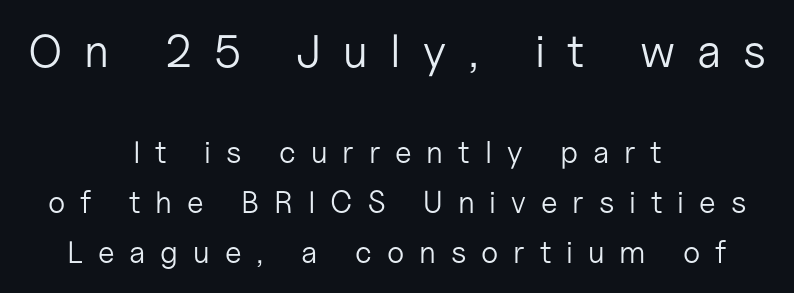
The typesetting does not lean heavy: it is not bold. A typesetter would mark this as roman, not italic. Rows of type keep a routine distance in the vertical direction. The emphasis by scale lands on block number one, above. In terms of letterform style, serifs are entirely absent.
